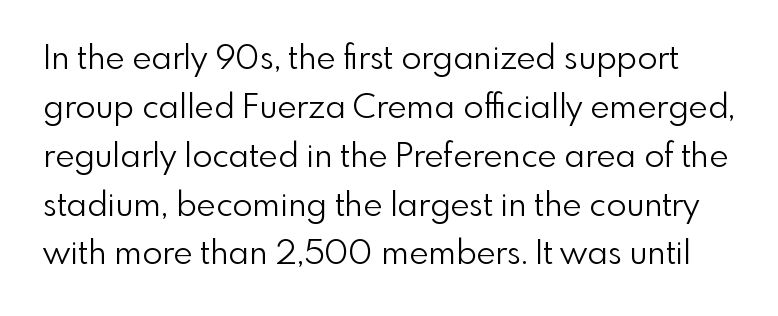
Q: Is the text bold? A: No.
Q: Is the text italic (slanted)? A: No, it is upright.
Q: Is the typeface a serif or a sans-serif typeface? A: Sans-serif.
Q: Is the text underlined? A: No.
Q: Is the spacing between letters normal or unusually wide? A: Normal.
Q: Is the spacing between lines tight, normal or loose? A: Normal.
Q: Width (condensed, normal, or wide)? A: Normal.
Q: Stroke contrast? A: Low.
Q: x-height? A: Small.
Q: Monospaced? A: No.
